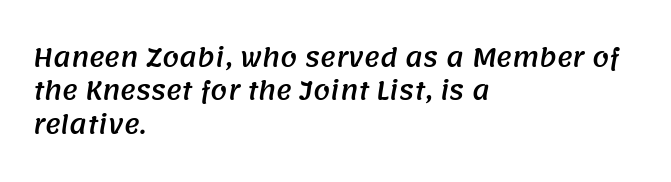
Q: Is the text underlined? A: No.
Q: How is the paragraph aligned? A: Left-aligned.
Q: Is the spacing between letters normal or unusually wide? A: Normal.
Q: Is the spacing between lines tight, normal or loose? A: Normal.
